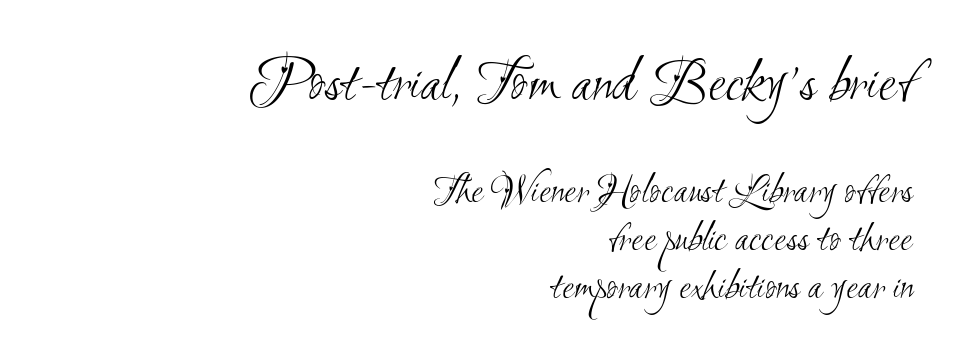
Is this a sans? Yes — the strokes have no serifs. Type size steps down from the first block to the second. The space between consecutive lines is stingy. Reading down the block, your eye finds every line finishing at a fixed right position.
